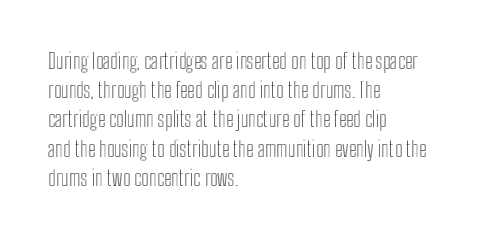
{"italic": "no", "underline": "no", "align": "left", "line_spacing": "normal", "line_spacing_ratio": 1.39, "letter_spacing": "normal", "letter_spacing_em": 0.0, "glyph_px": 21}
